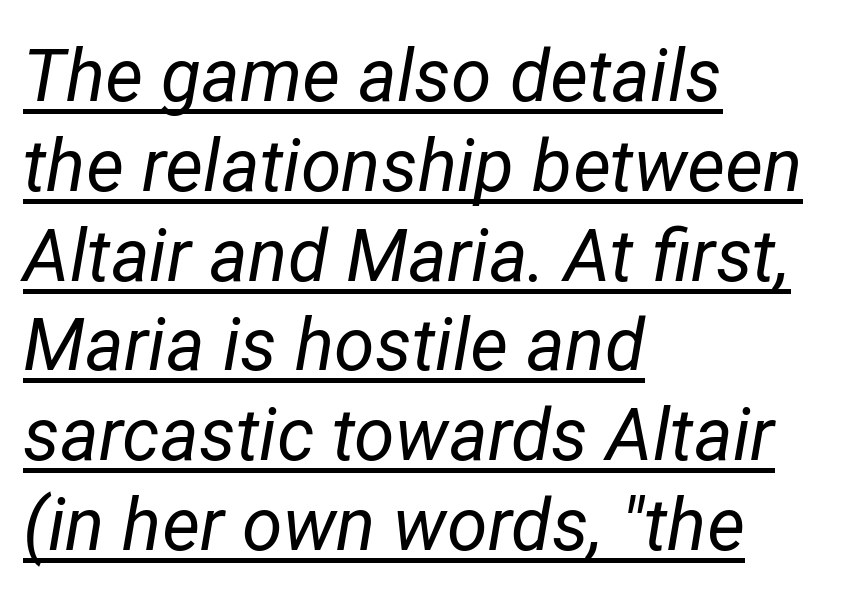
{"italic": "yes", "lean": "right", "slant_degrees": 12, "bold": "no", "weight": "regular", "width": "normal", "stroke_contrast": "low", "x_height": "medium", "monospaced": "no", "underline": "yes", "align": "left", "line_spacing_ratio": 1.23, "letter_spacing": "normal", "letter_spacing_em": 0.0, "glyph_px": 73}
